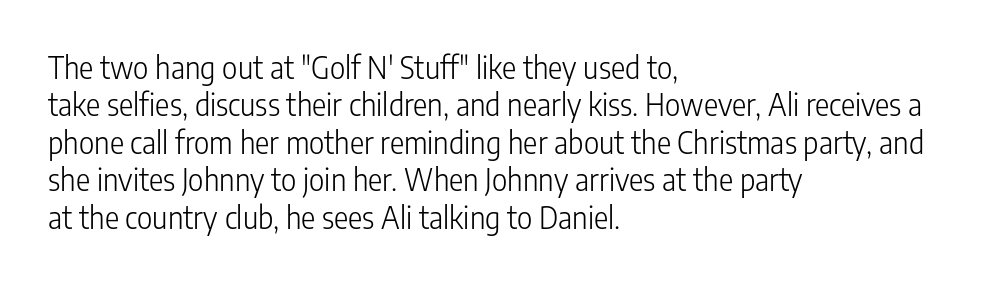
The image shows 30 px light, condensed sans-serif type, upright; set left-aligned, normal line spacing (1.25x), normal letter spacing, not underlined; low stroke contrast and a medium x-height.
